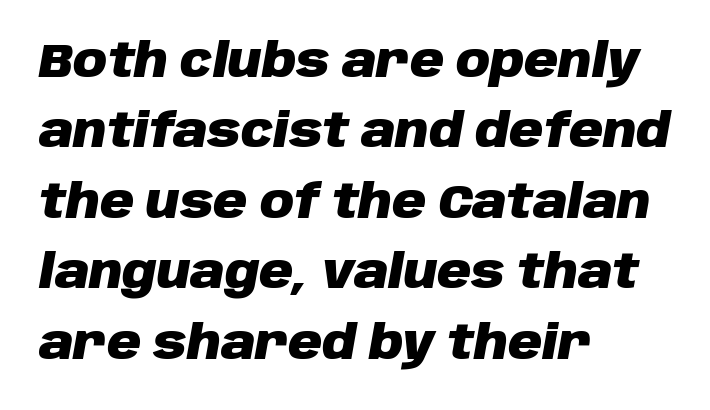
The image shows 47 px heavy type, italic (leaning right); set left-aligned, normal line spacing (1.5x), normal letter spacing, not underlined; low stroke contrast and a large x-height.
